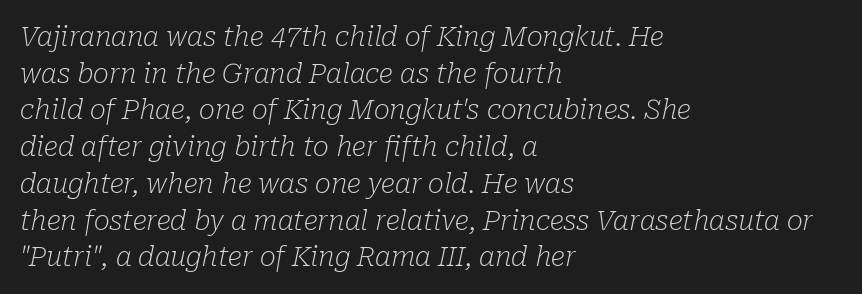
{"italic": "yes", "lean": "right", "slant_degrees": 10, "bold": "no", "underline": "no", "align": "left", "line_spacing": "normal", "line_spacing_ratio": 1.36, "letter_spacing": "normal", "letter_spacing_em": 0.0, "glyph_px": 27}
